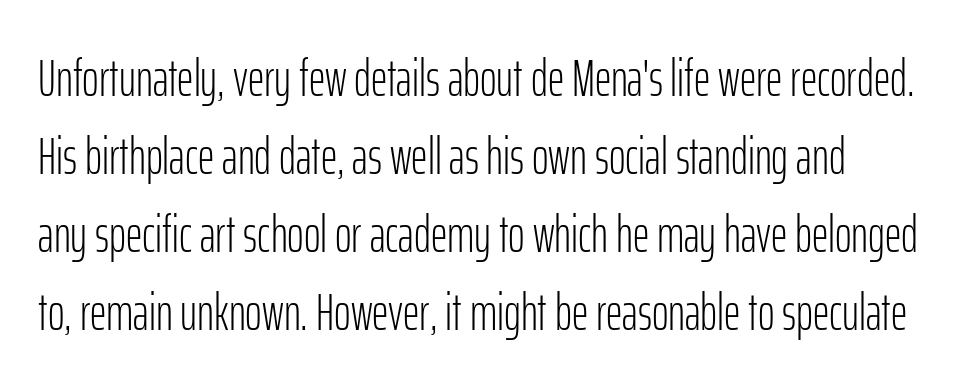
The block of text has a typical density, with ordinary space between rows. Posture: upright roman. Unbolded letterforms with no extra heft. Is this a fixed-width face? No — the glyphs have proportional, varying widths. Type without underlining. Standard letterfit; no display-style spreading of the glyphs.
